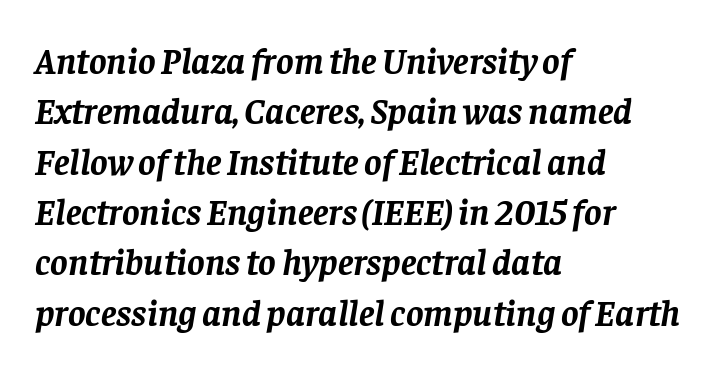
The image shows 37 px semibold serif type, italic (leaning right); set left-aligned, normal line spacing (1.36x), normal letter spacing, not underlined; low stroke contrast and a large x-height.
